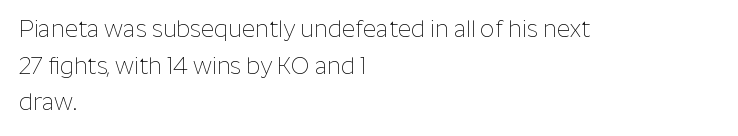
Notice how descenders clear the ascenders below comfortably — that's standard leading. Heft: none added — not bold. Posture: upright roman. The tracking reads as untouched default to a designer's eye. If you drew a ruler down the left edge, every line would touch it.
